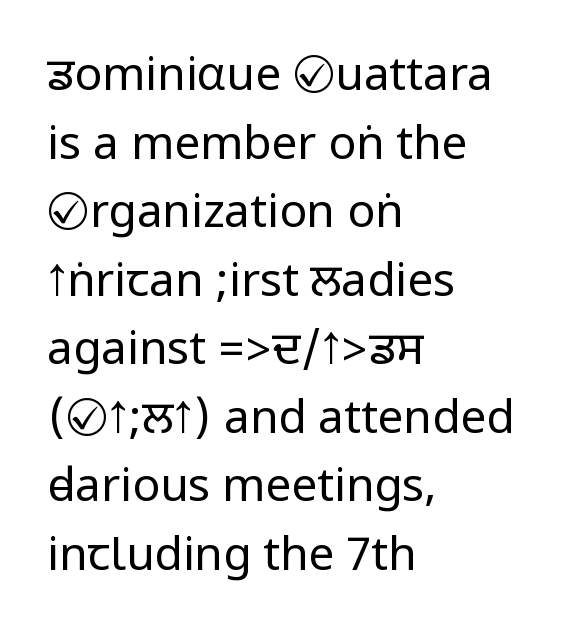
The image shows 46 px regular-weight, condensed sans-serif type, upright; set left-aligned, normal line spacing (1.49x), normal letter spacing, not underlined; low stroke contrast.
